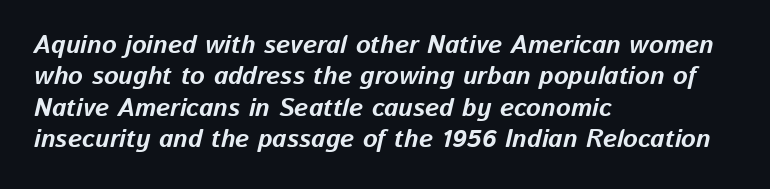
Q: Is the text bold? A: Yes.
Q: Is the text italic (slanted)? A: Yes, it leans right by about 13 degrees.
Q: Is the text underlined? A: No.
Q: How is the paragraph aligned? A: Left-aligned.
Q: Is the spacing between letters normal or unusually wide? A: Normal.
Q: Is the spacing between lines tight, normal or loose? A: Normal.
